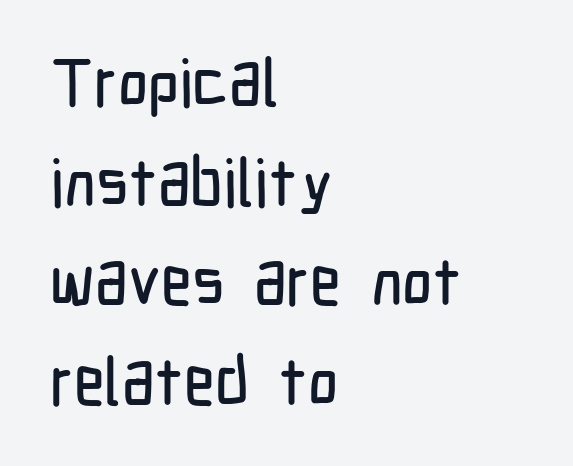
The image shows 66 px condensed sans-serif type, upright; set left-aligned, normal line spacing (1.51x), normal letter spacing, not underlined; low stroke contrast and a medium x-height.
